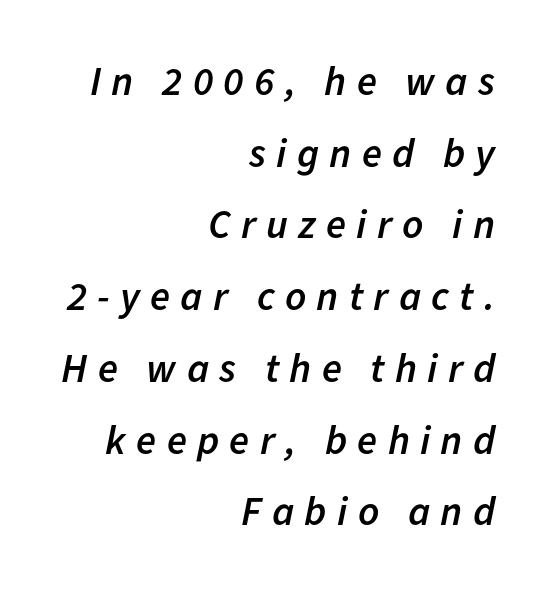
Does the weight exceed regular? Yes, but only to semibold. The face used here has a pronounced slope to its letters. The paragraph shown leans on its right margin. Decoration check: the copy has no underline. The letters are spread apart with noticeably loose tracking.
